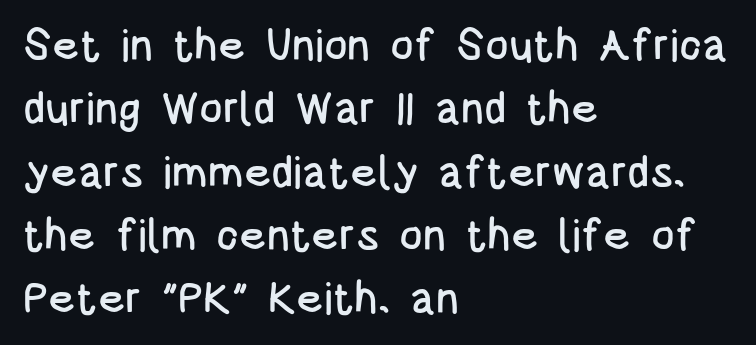
{"serif": "no", "italic": "no", "width": "condensed", "stroke_contrast": "low", "x_height": "large", "monospaced": "no", "underline": "no", "align": "left", "line_spacing": "normal", "line_spacing_ratio": 1.44, "letter_spacing": "normal", "letter_spacing_em": 0.0, "glyph_px": 44}
